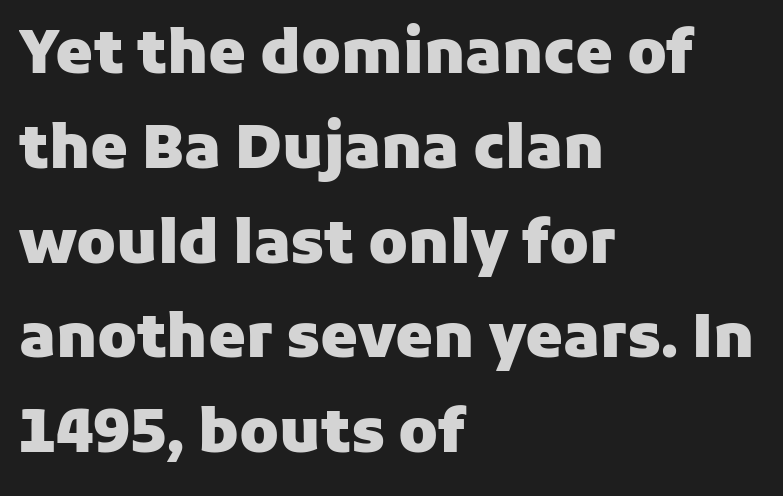
Q: Is the text bold? A: Yes.
Q: Is the text italic (slanted)? A: No, it is upright.
Q: Is the typeface a serif or a sans-serif typeface? A: Sans-serif.
Q: Is the text underlined? A: No.
Q: How is the paragraph aligned? A: Left-aligned.
Q: Is the spacing between letters normal or unusually wide? A: Normal.
Q: Is the spacing between lines tight, normal or loose? A: Normal.
Q: Width (condensed, normal, or wide)? A: Normal.
Q: Stroke contrast? A: Low.
Q: x-height? A: Medium.
Q: Monospaced? A: No.
